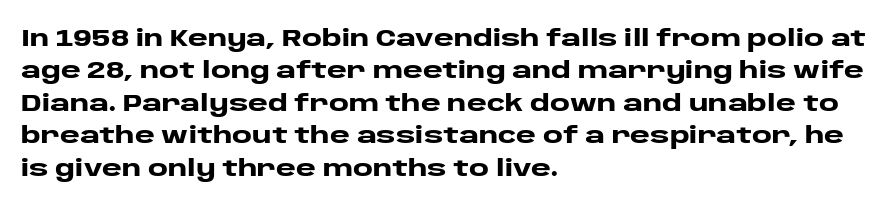
{"italic": "no", "bold": "yes", "underline": "no", "align": "left", "line_spacing": "normal", "line_spacing_ratio": 1.35, "letter_spacing": "normal", "letter_spacing_em": 0.0, "glyph_px": 24}
